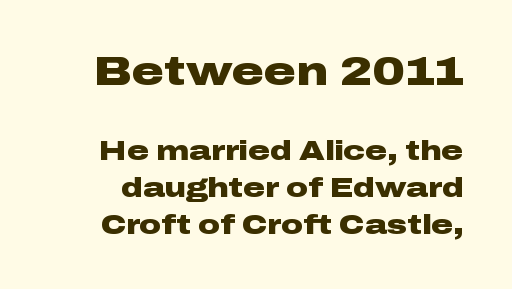
The gaps between neighbouring characters are ordinary and unremarkable. Compared with typical paragraphs, the rows here are spaced about the same. Posture: vertical. Looks like regular typesetting: each glyph gets only the width it needs. Students, this is bold: see how much ink each stroke carries. The gap between lines stays unmarked.
